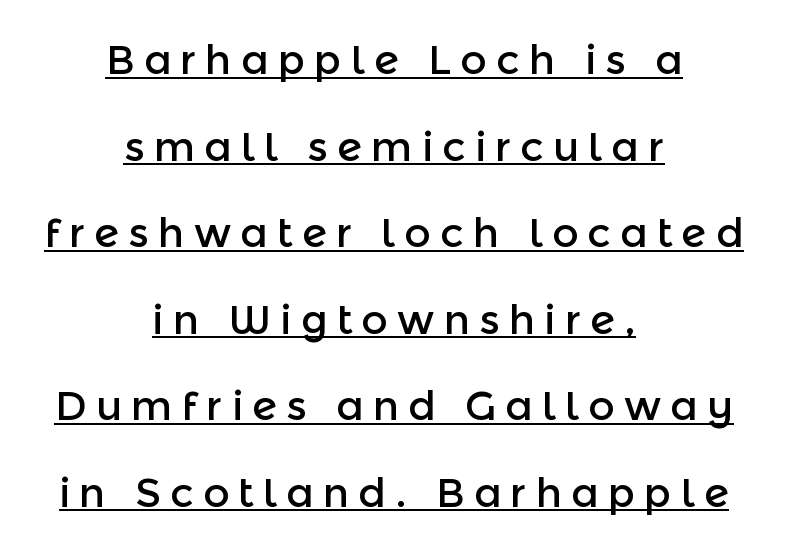
Q: Is the text italic (slanted)? A: No, it is upright.
Q: Is the typeface a serif or a sans-serif typeface? A: Sans-serif.
Q: Is the text underlined? A: Yes.
Q: How is the paragraph aligned? A: Centered.
Q: Is the spacing between letters normal or unusually wide? A: Unusually wide.
Q: Is the spacing between lines tight, normal or loose? A: Loose.
Q: Width (condensed, normal, or wide)? A: Normal.
Q: x-height? A: Medium.
Q: Monospaced? A: No.
